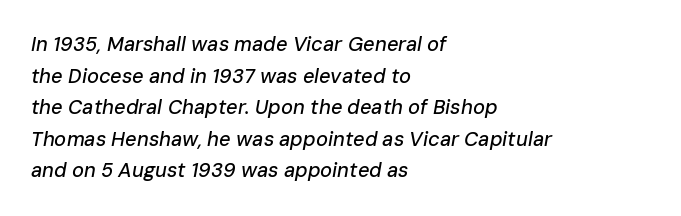
Leftover space on each line is placed entirely after the last word. Horizontal bands of white between lines are of average thickness. Words float on clear page, feet unadorned. Students, note that the glyphs here touch the page at normal intervals.
